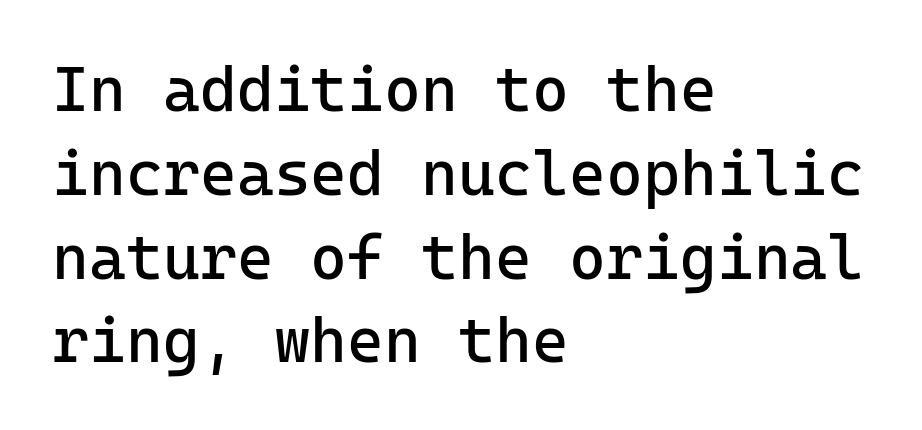
Q: Is the text bold? A: No.
Q: Is the text italic (slanted)? A: No, it is upright.
Q: Is the typeface a serif or a sans-serif typeface? A: Sans-serif.
Q: Is the text underlined? A: No.
Q: How is the paragraph aligned? A: Left-aligned.
Q: Is the spacing between letters normal or unusually wide? A: Normal.
Q: Is the spacing between lines tight, normal or loose? A: Normal.
Q: Width (condensed, normal, or wide)? A: Normal.
Q: Stroke contrast? A: Low.
Q: x-height? A: Medium.
